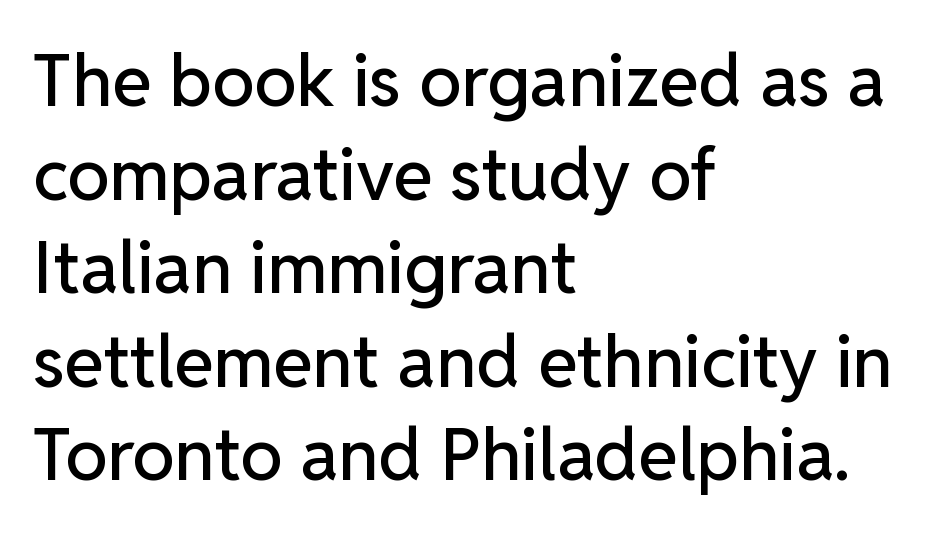
{"serif": "no", "italic": "no", "width": "normal", "stroke_contrast": "low", "x_height": "medium", "monospaced": "no", "underline": "no", "align": "left", "line_spacing": "normal", "line_spacing_ratio": 1.3, "letter_spacing": "normal", "letter_spacing_em": 0.0, "glyph_px": 72}
